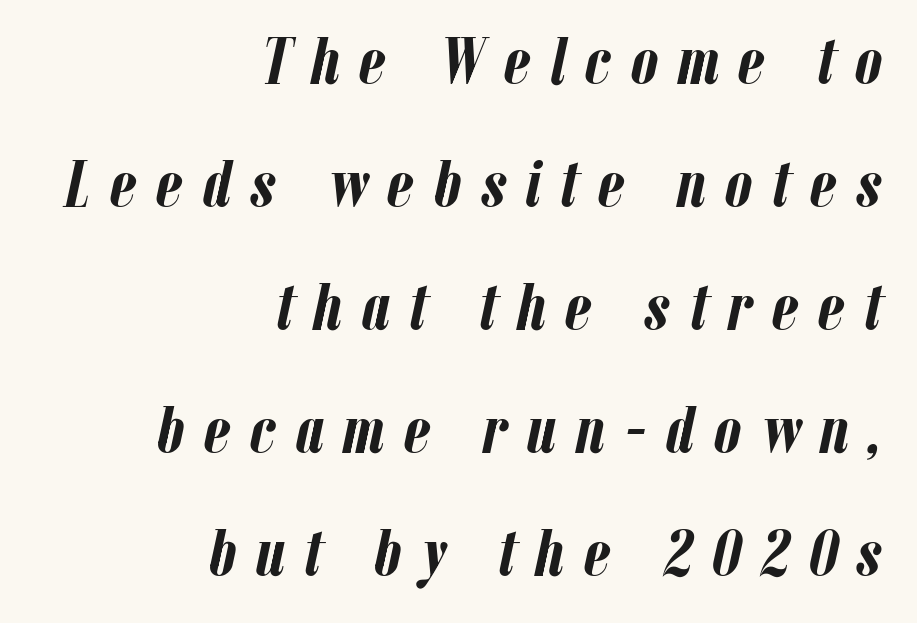
A typesetter would mark this as italic. Students, this is bold: see how much ink each stroke carries. A clean baseline with only descenders dipping below it. A typesetter would call this heavily tracked-out type.
